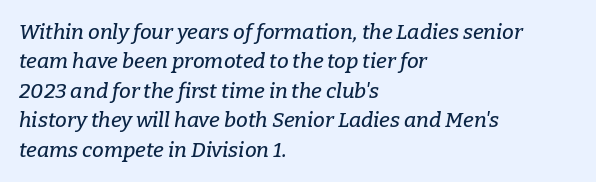
One glance says typical: line gaps are just what's usual. Glance below the letters and you will spot only blank space. The text block is weighted toward the left margin, trailing off unevenly rightward. Designer's note — italics engaged. A typesetter would call this zero additional tracking.
